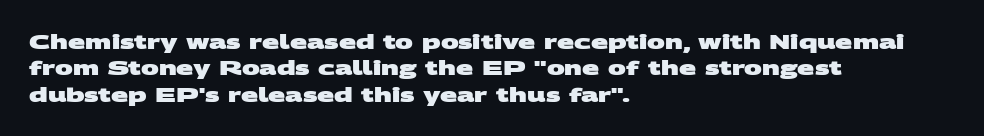
The image shows 20 px bold type; set left-aligned, normal line spacing (1.32x), normal letter spacing, not underlined.
